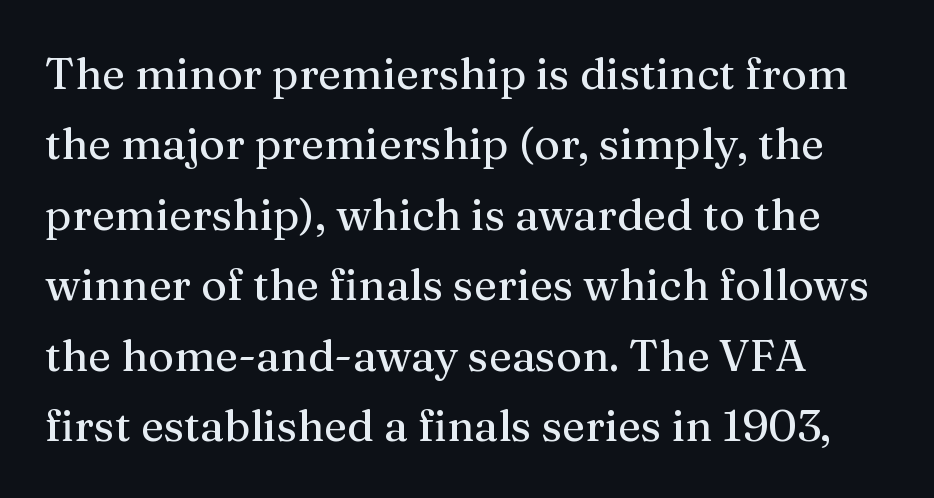
{"serif": "yes", "italic": "no", "width": "normal", "stroke_contrast": "medium", "x_height": "medium", "monospaced": "no", "underline": "no", "line_spacing": "normal", "line_spacing_ratio": 1.6, "letter_spacing": "normal", "letter_spacing_em": 0.0, "glyph_px": 44}
